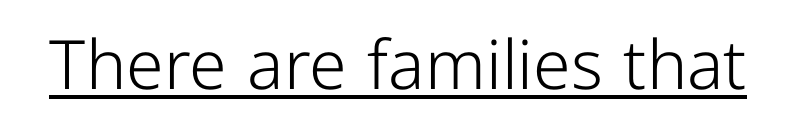
Q: Is the text bold? A: No.
Q: Is the text italic (slanted)? A: No, it is upright.
Q: Is the typeface a serif or a sans-serif typeface? A: Sans-serif.
Q: Is the text underlined? A: Yes.
Q: Is the spacing between letters normal or unusually wide? A: Normal.
Q: Width (condensed, normal, or wide)? A: Normal.
Q: Stroke contrast? A: Low.
Q: x-height? A: Medium.
Q: Monospaced? A: No.
